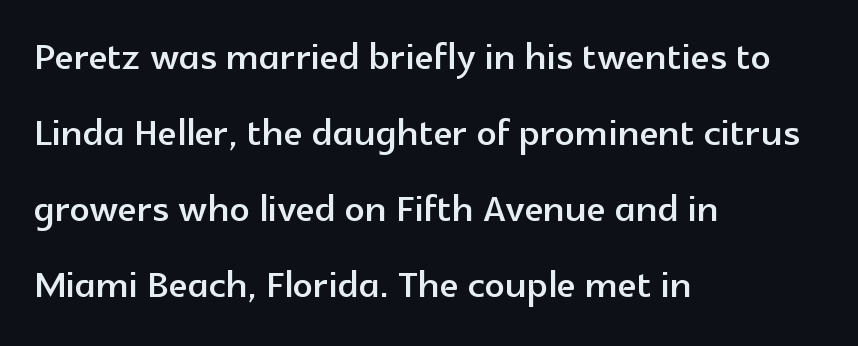
The image shows 50 px sans-serif type, upright; set left-aligned, normal line spacing (1.52x), normal letter spacing, not underlined; a medium x-height.
